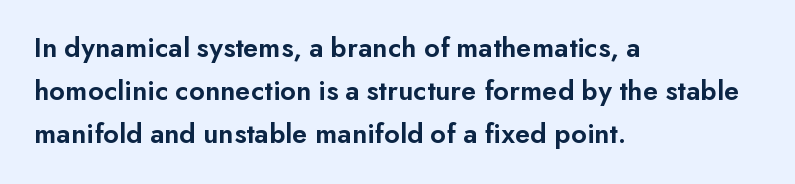
{"serif": "no", "italic": "no", "bold": "semi", "weight": "semibold", "width": "normal", "stroke_contrast": "low", "x_height": "small", "monospaced": "no", "underline": "no", "align": "left", "line_spacing": "normal", "line_spacing_ratio": 1.48, "letter_spacing": "normal", "letter_spacing_em": 0.0, "glyph_px": 29}
